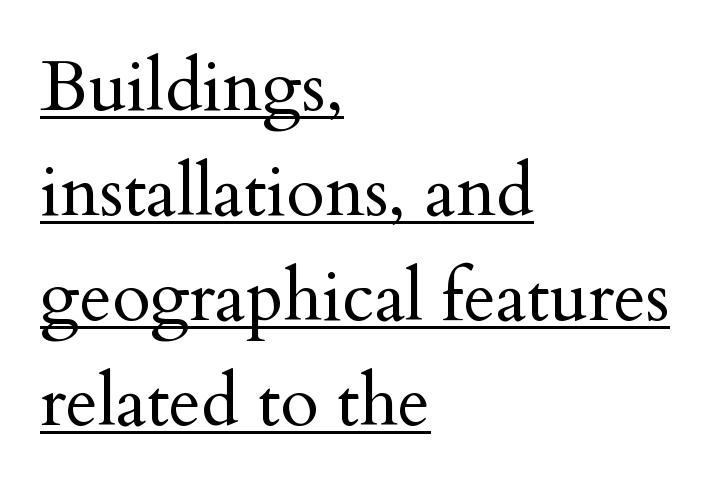
Type style note: has serifs. The vertical gap from one line to the next is medium. A roman cut, with each character standing at attention. A classic flush-left, rag-right setting is used for this passage. These glyphs show unthickened strokes, regular width or finer. The rendering uses natural spacing where letterforms have individual widths.
